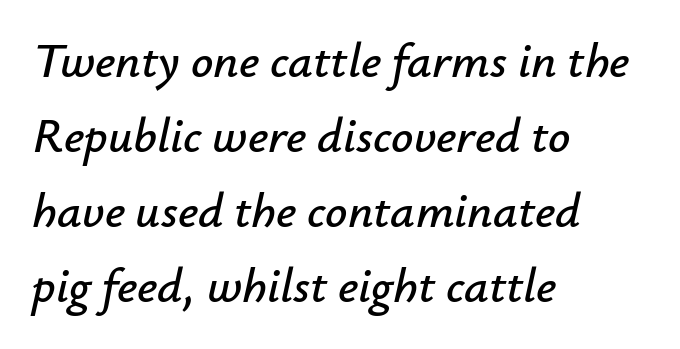
Q: Is the text italic (slanted)? A: Yes, it leans right by about 12 degrees.
Q: Is the text underlined? A: No.
Q: How is the paragraph aligned? A: Left-aligned.
Q: Is the spacing between letters normal or unusually wide? A: Normal.
Q: Is the spacing between lines tight, normal or loose? A: Normal.
Q: Width (condensed, normal, or wide)? A: Normal.
Q: Stroke contrast? A: Low.
Q: x-height? A: Small.
Q: Monospaced? A: No.
